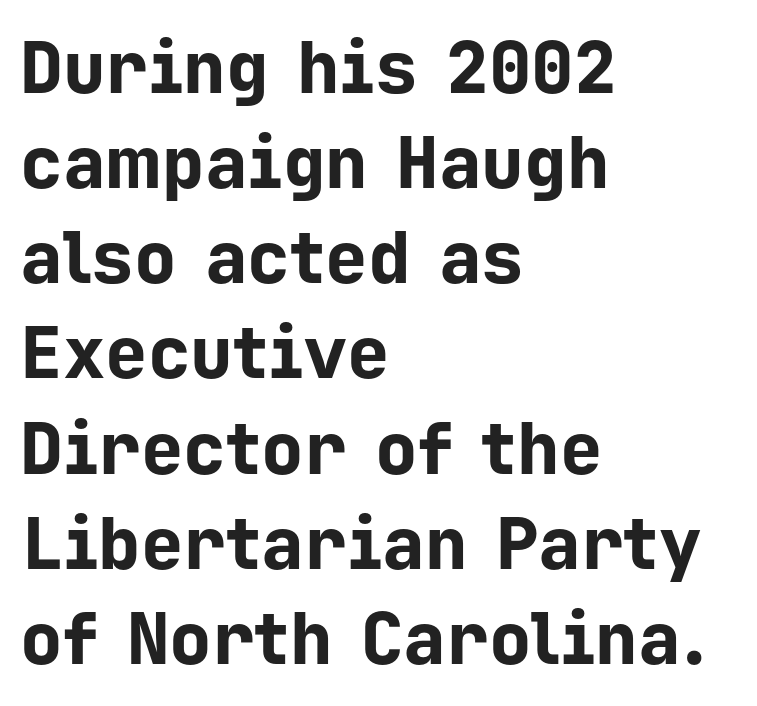
Descenders are the only things crossing below the line. The tracking reads as untouched default to a designer's eye. What kind of face is this? One without serifs — a sans. Whoever set this chose a conventional vertical rhythm. These lines are rendered in a fixed-pitch font. The font's upright variant was chosen for this text.
